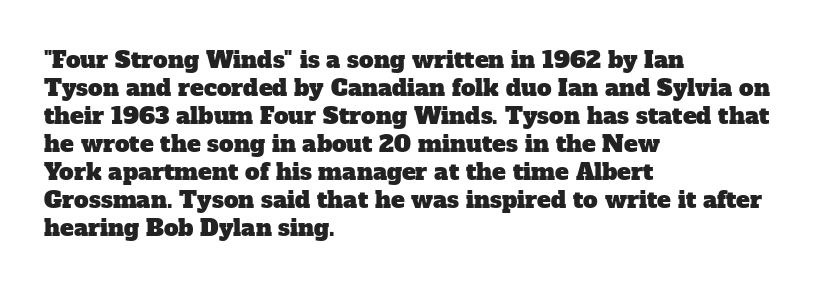
Spacing between characters is what you'd get straight out of the box. No word sits above an underline. Casual observation: everything's shoved over to the left.
